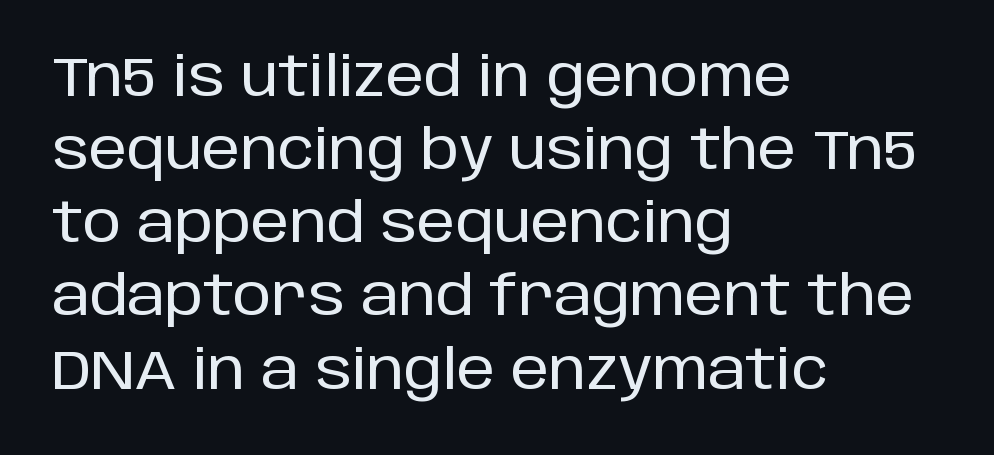
Is this a sans? Yes — the strokes have no serifs. Looks like regular typesetting: each glyph gets only the width it needs. These lines were composed using upright roman letters. Each line starts at the same left margin while the right side varies. The glyphs are unaccompanied by any horizontal stroke below them. Interline gaps are of average width in this sample.
